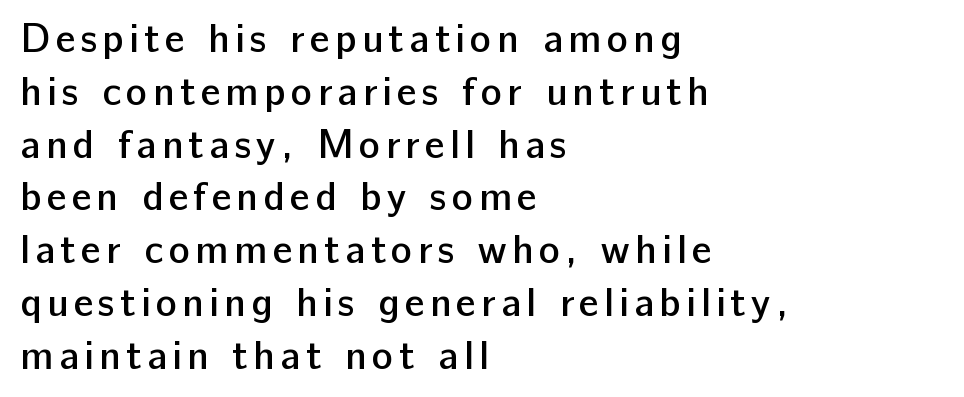
The image shows 40 px semibold sans-serif type, upright; set left-aligned, normal line spacing (1.32x), not underlined; low stroke contrast and a medium x-height.
